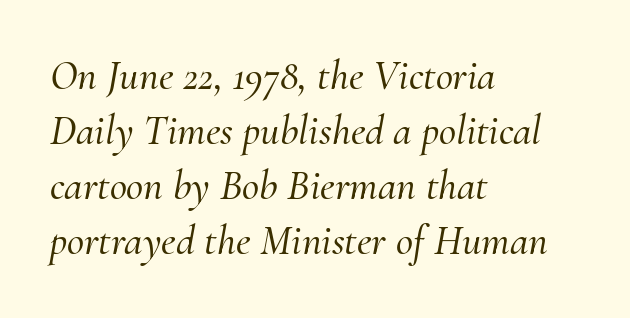
The strip under each line holds only bare page. Glyph-to-glyph distance matches everyday printed text. A typesetter would label this face a serif. Horizontal alignment here is leftward, the default for most running prose.
